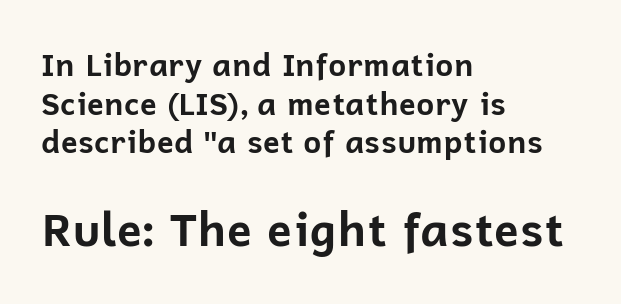
Nobody touched the tracking dial on this one. In CSS terms this would be text-align: left. Notice how thick the strokes are: this is what a full bold looks like. Notice how descenders clear the ascenders below comfortably — that's standard leading. This rendering employs a face without finishing strokes, i.e., a sans-serif. A student would notice the bottom passage is typeset larger than what precedes it.
